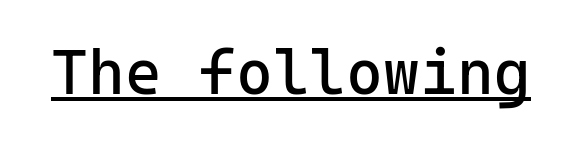
{"serif": "no", "italic": "no", "bold": "no", "weight": "regular", "width": "normal", "stroke_contrast": "low", "x_height": "medium", "underline": "yes", "letter_spacing": "normal", "letter_spacing_em": 0.0, "glyph_px": 63}
